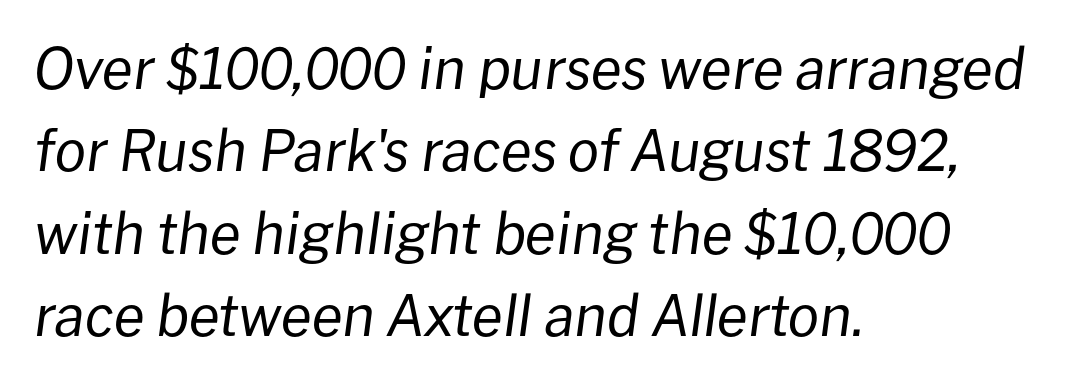
Spacing verdict: proportional, widths tailored to each character. The cut favours lightness, reaching ordinary text weight at its darkest. If you drew a ruler down the left edge, every line would touch it. Check the space under the baseline: it is left empty. The lettering tilts uniformly, giving the passage an italic look. The line texture is even and compact thanks to regular tracking.
